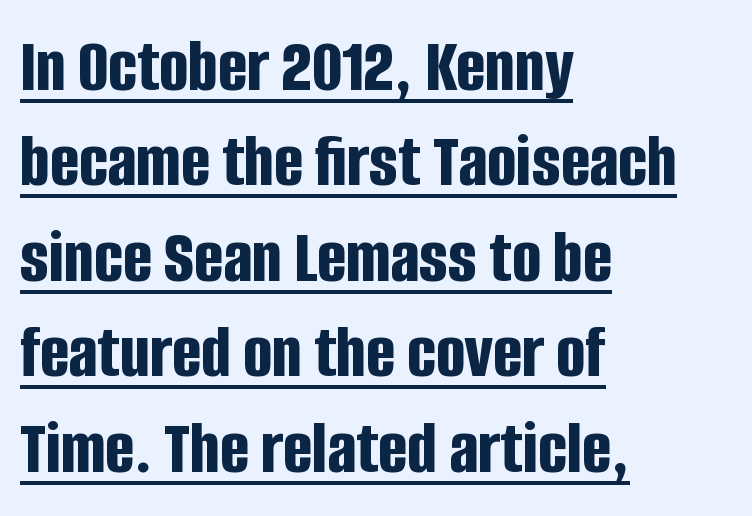
Q: Is the text bold? A: Yes.
Q: Is the text italic (slanted)? A: No, it is upright.
Q: Is the typeface a serif or a sans-serif typeface? A: Sans-serif.
Q: Is the text underlined? A: Yes.
Q: How is the paragraph aligned? A: Left-aligned.
Q: Is the spacing between letters normal or unusually wide? A: Normal.
Q: Width (condensed, normal, or wide)? A: Condensed.
Q: Stroke contrast? A: Low.
Q: x-height? A: Large.
Q: Monospaced? A: No.
